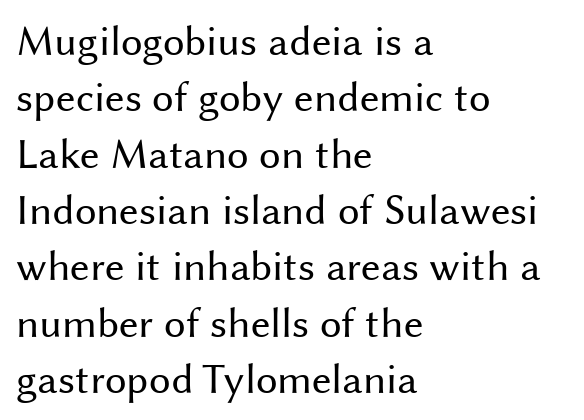
This is the regular roman posture of the typeface. A typesetter would call this zero additional tracking. A normal amount of white space separates one row of letters from the next. No extra ink here — the face is not bold. Caption: multi-line text, flush left, ragged right. Note the varied advance widths — an 'i' is clearly narrower than an 'm'.
